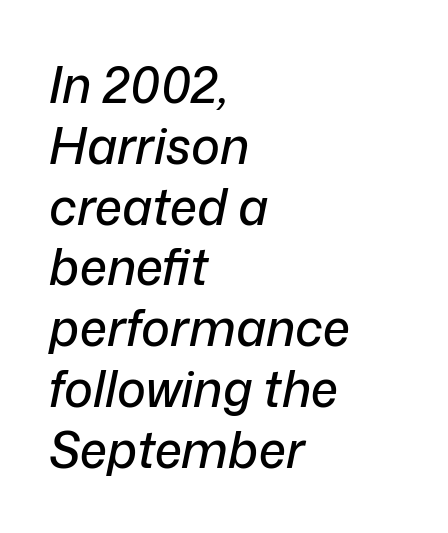
Q: Is the text italic (slanted)? A: Yes, it leans right by about 12 degrees.
Q: Is the text underlined? A: No.
Q: How is the paragraph aligned? A: Left-aligned.
Q: Is the spacing between letters normal or unusually wide? A: Normal.
Q: Width (condensed, normal, or wide)? A: Normal.
Q: Stroke contrast? A: Low.
Q: x-height? A: Medium.
Q: Monospaced? A: No.
